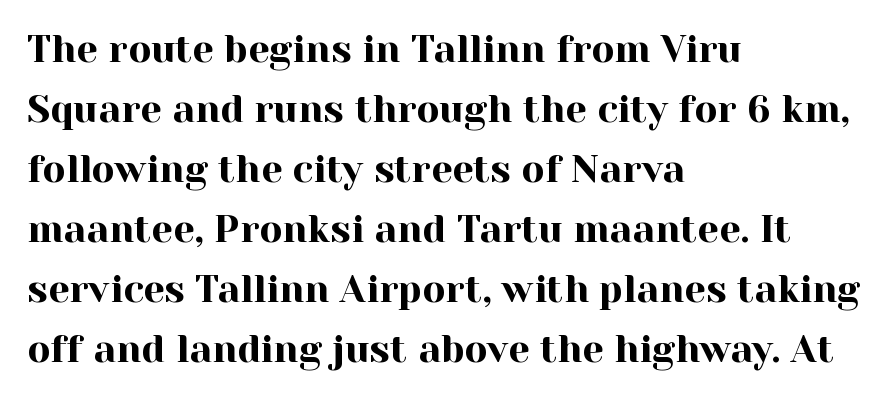
The image shows 38 px serif type, upright; set left-aligned, normal line spacing (1.58x), normal letter spacing, not underlined; a medium x-height.
